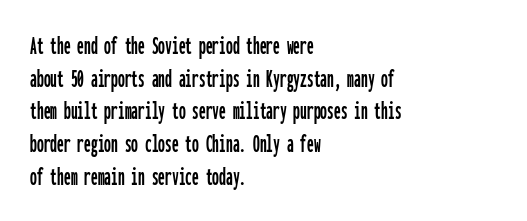
The image shows 27 px text type, upright; set left-aligned, line spacing 1.21x, normal letter spacing, not underlined.
